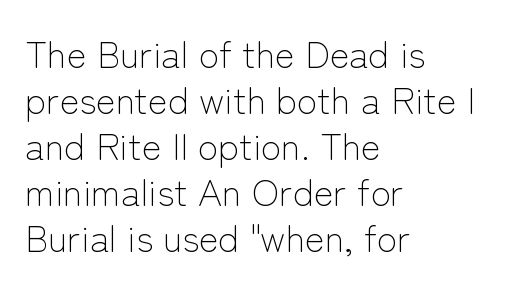
The image shows 37 px light sans-serif type, upright; set left-aligned, line spacing 1.24x, normal letter spacing, not underlined; low stroke contrast and a medium x-height.
